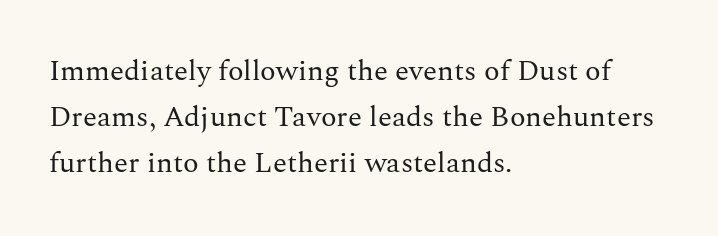
This block has exactly the height ordinary leading produces. A serif font was chosen for this passage. No letter is thick-stroked: the sample isn't bold. Tracking here is standard; glyphs follow each other at the usual distance.
